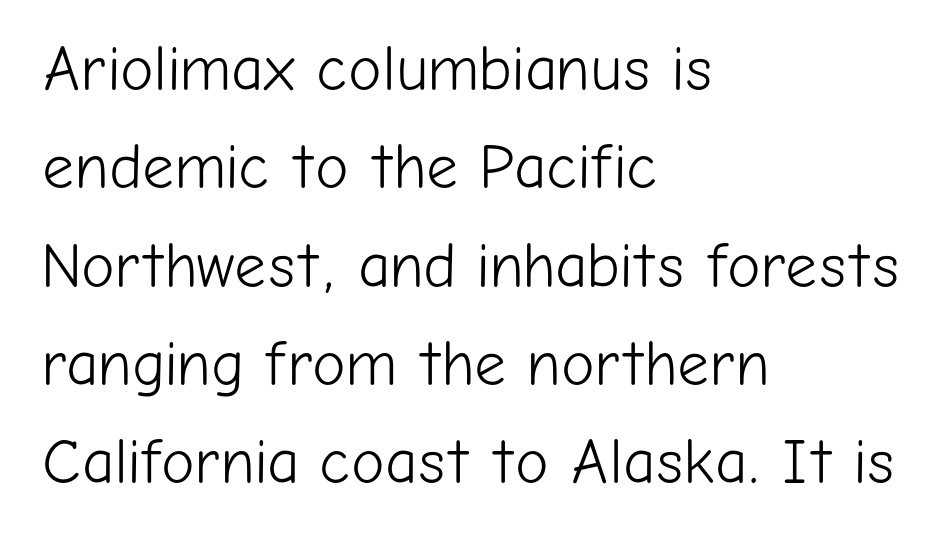
Q: Is the text bold? A: No.
Q: Is the text italic (slanted)? A: No, it is upright.
Q: Is the typeface a serif or a sans-serif typeface? A: Sans-serif.
Q: Is the text underlined? A: No.
Q: How is the paragraph aligned? A: Left-aligned.
Q: Is the spacing between letters normal or unusually wide? A: Normal.
Q: Is the spacing between lines tight, normal or loose? A: Normal.
Q: Width (condensed, normal, or wide)? A: Normal.
Q: Stroke contrast? A: Low.
Q: x-height? A: Medium.
Q: Monospaced? A: No.
